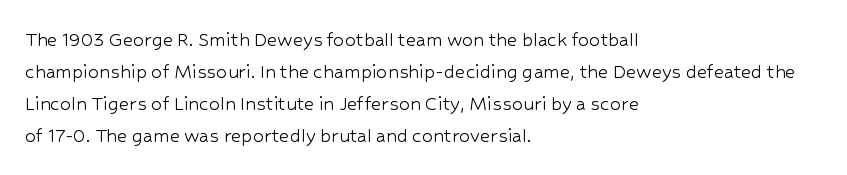
This sample uses an upright cut, with every glyph sitting square on the baseline. Check the space under the baseline: it is left empty. These lines are set flush left with a ragged right edge. Weight: not bold — regular or lighter.
